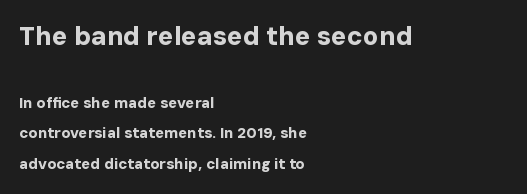
The image shows 26 px bold type, upright; set left-aligned, loose line spacing (2.04x), normal letter spacing, not underlined; the first (top) block is 1.73x larger.
